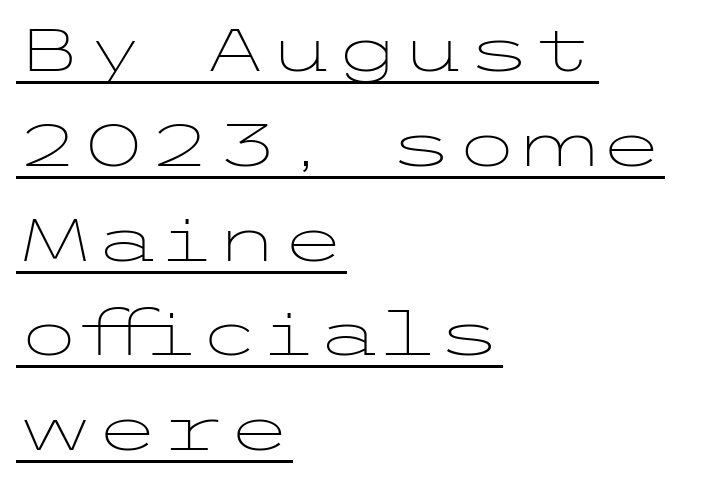
Q: Is the text bold? A: No.
Q: Is the text italic (slanted)? A: No, it is upright.
Q: Is the typeface a serif or a sans-serif typeface? A: Sans-serif.
Q: Is the text underlined? A: Yes.
Q: How is the paragraph aligned? A: Left-aligned.
Q: Is the spacing between letters normal or unusually wide? A: Normal.
Q: Is the spacing between lines tight, normal or loose? A: Normal.
Q: Width (condensed, normal, or wide)? A: Wide.
Q: Stroke contrast? A: Low.
Q: x-height? A: Medium.
